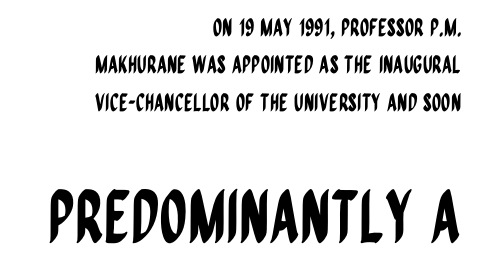
{"serif": "no", "italic": "no", "width": "condensed", "stroke_contrast": "low", "x_height": "large", "monospaced": "no", "underline": "no", "align": "right", "line_spacing": "normal", "line_spacing_ratio": 1.56, "letter_spacing": "normal", "letter_spacing_em": 0.0, "larger_block": "second", "size_ratio": 2.96, "glyph_px": 71}
